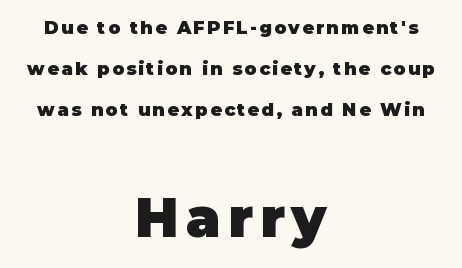
The image shows 55 px heavy sans-serif type, upright; set centered, loose line spacing (2.28x), not underlined; the second (bottom) block is 3.06x larger; low stroke contrast and a large x-height.
